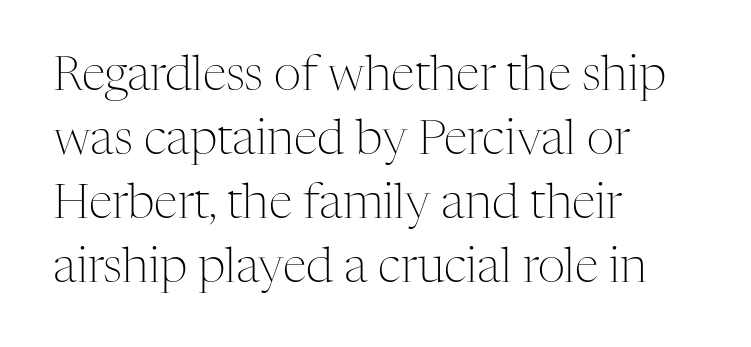
{"serif": "yes", "italic": "no", "bold": "no", "weight": "light", "width": "normal", "stroke_contrast": "medium", "x_height": "medium", "monospaced": "no", "underline": "no", "align": "left", "line_spacing": "normal", "line_spacing_ratio": 1.33, "letter_spacing": "normal", "letter_spacing_em": 0.0, "glyph_px": 48}
